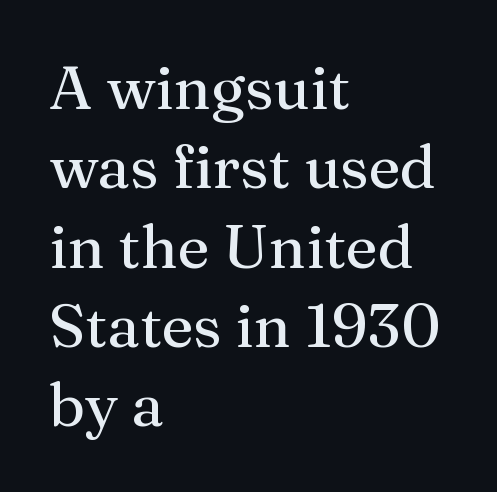
A roman cut, with each character standing at attention. Words appear dense and cohesive because spacing is normal. Examine the stroke ends and you'll spot serifs. Letters rest on an invisible, unmarked baseline. Does the leading feel generous? No, just average. Varying glyph widths throughout — classic text-font behaviour.
